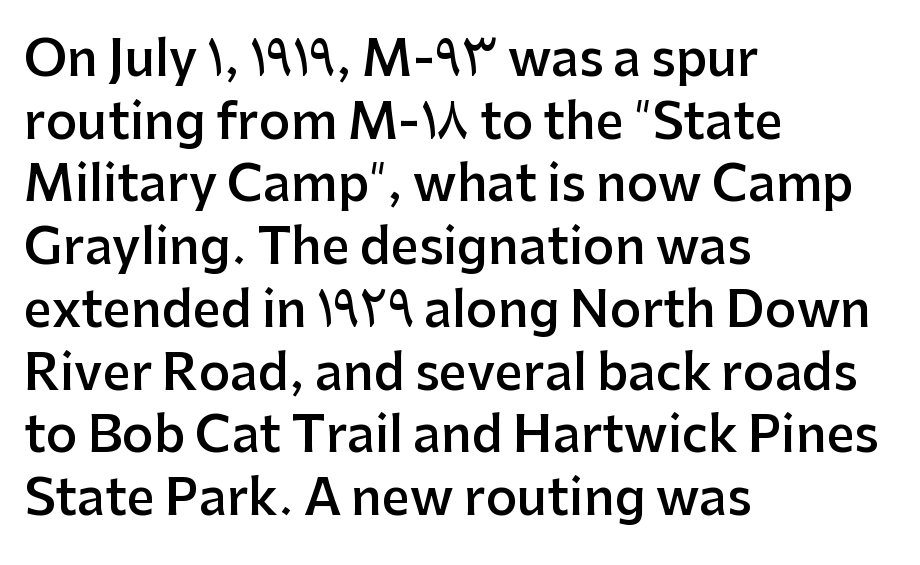
The image shows 49 px semibold sans-serif type, upright; set left-aligned, normal line spacing (1.28x), normal letter spacing, not underlined; low stroke contrast and a medium x-height.
